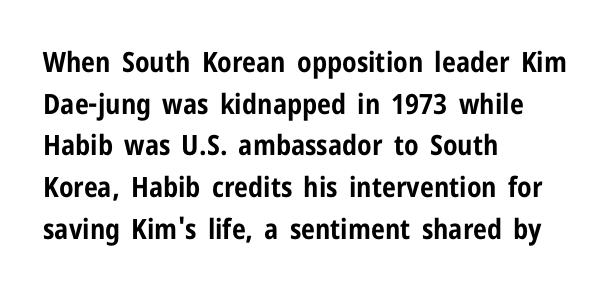
The image shows 28 px bold, condensed sans-serif type, upright; set left-aligned, normal line spacing (1.49x), normal letter spacing, not underlined; low stroke contrast and a medium x-height.
